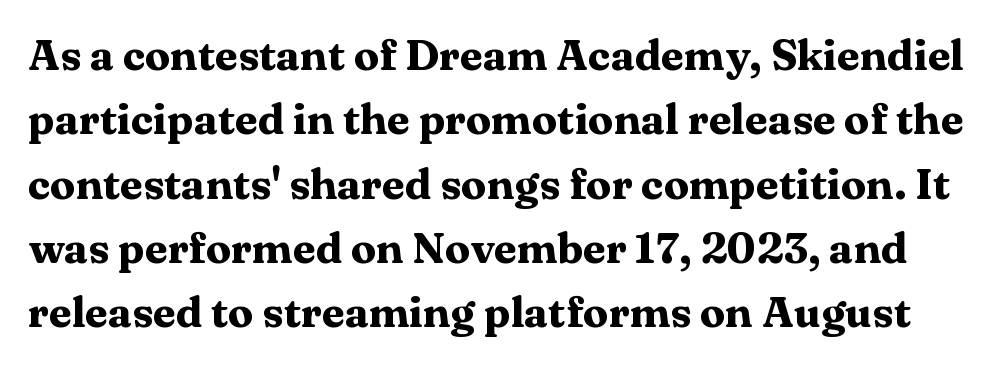
{"serif": "yes", "italic": "no", "bold": "yes", "weight": "heavy", "width": "wide", "stroke_contrast": "medium", "x_height": "medium", "monospaced": "no", "underline": "no", "line_spacing": "normal", "line_spacing_ratio": 1.53, "letter_spacing": "normal", "letter_spacing_em": 0.0, "glyph_px": 42}
